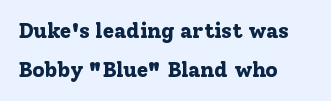
The image shows 21 px bold type, upright; set left-aligned, line spacing 1.84x, normal letter spacing, not underlined.
